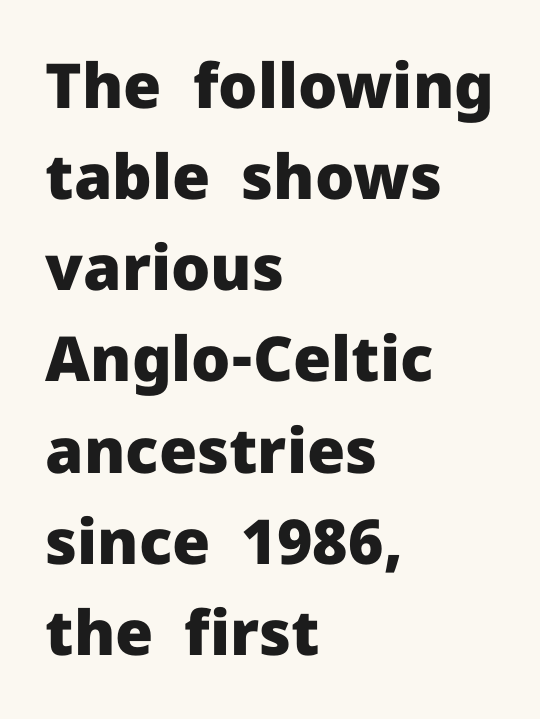
Q: Is the text bold? A: Yes.
Q: Is the text italic (slanted)? A: No, it is upright.
Q: Is the typeface a serif or a sans-serif typeface? A: Sans-serif.
Q: Is the text underlined? A: No.
Q: How is the paragraph aligned? A: Left-aligned.
Q: Is the spacing between letters normal or unusually wide? A: Normal.
Q: Is the spacing between lines tight, normal or loose? A: Normal.
Q: Width (condensed, normal, or wide)? A: Normal.
Q: Stroke contrast? A: Low.
Q: x-height? A: Medium.
Q: Monospaced? A: No.
